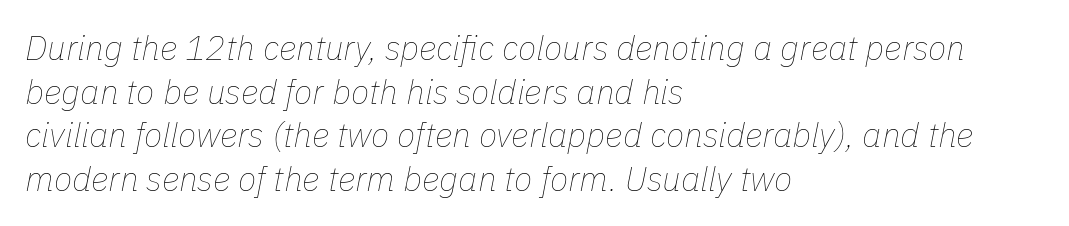
The image shows 34 px thin type, italic (leaning right); set left-aligned, normal line spacing (1.28x), normal letter spacing, not underlined; low stroke contrast and a medium x-height.
